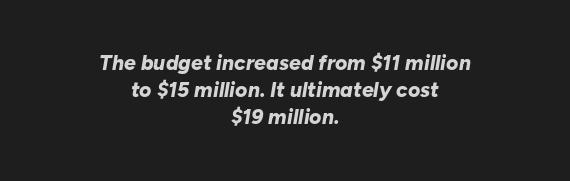
{"italic": "yes", "lean": "right", "slant_degrees": 10, "bold": "yes", "underline": "no", "align": "center", "line_spacing": "normal", "line_spacing_ratio": 1.29, "letter_spacing": "normal", "letter_spacing_em": 0.0, "glyph_px": 21}
